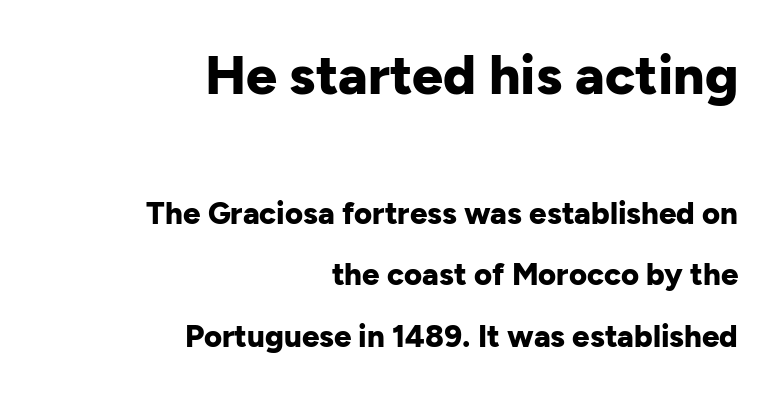
This sample has the flowing, uneven cadence of proportional lettering. The letters stand upright; this is a roman face. Does the type have serifs? No, each stem ends abruptly. The typesetting leans heavy: a genuine bold.
